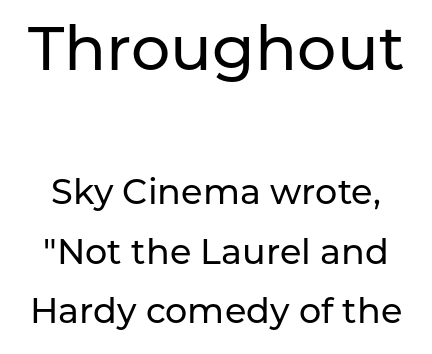
Unlike a traditional serif, this face leaves its strokes unadorned. Does extra space separate the letters? No, they use regular spacing. The specimen omits any rule beneath the text block's lines. Whoever set this made the first block the dominant, larger element. The rendering uses natural spacing where letterforms have individual widths. Every character sits straight up, as roman type does.
